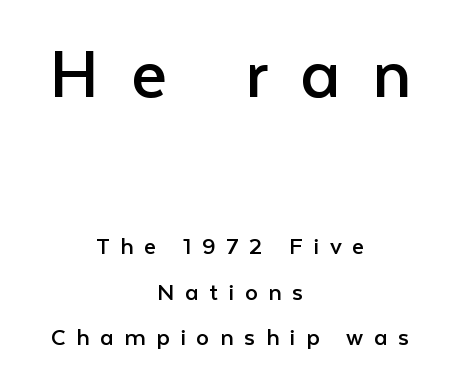
{"serif": "no", "italic": "no", "bold": "no", "weight": "regular", "width": "normal", "stroke_contrast": "low", "x_height": "medium", "monospaced": "no", "underline": "no", "align": "center", "line_spacing_ratio": 1.75, "letter_spacing": "wide", "letter_spacing_em": 0.41, "larger_block": "first", "size_ratio": 2.96, "glyph_px": 77}
